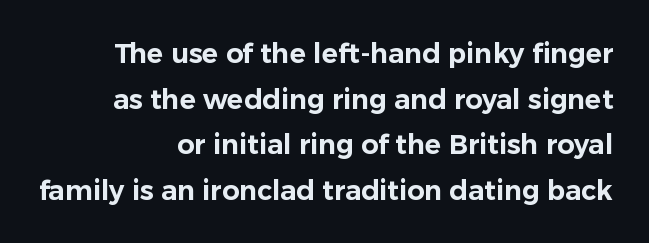
The letterforms sit shoulder to shoulder at normal distance. Nobody drew a line under any word here. One glance says typical: line gaps are just what's usual. Unlike italic type, these characters show no tilt at all.
